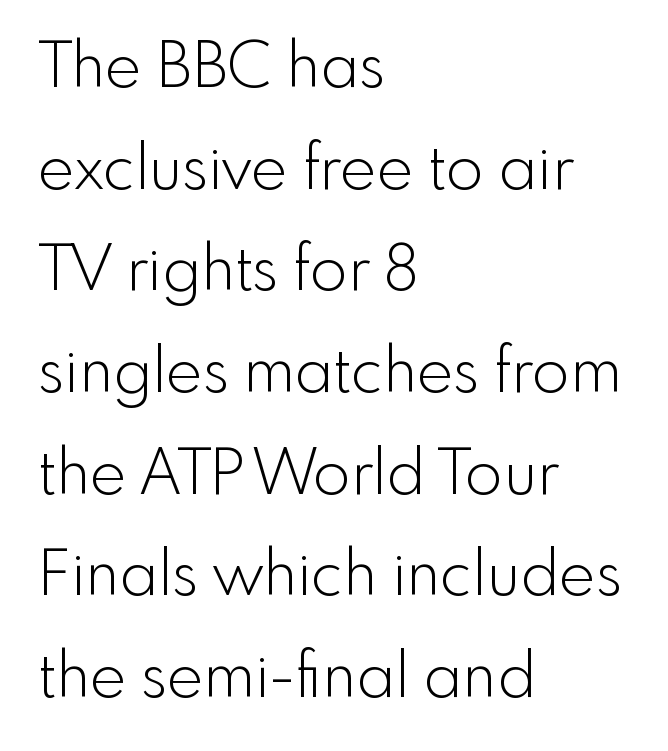
Q: Is the text bold? A: No.
Q: Is the text italic (slanted)? A: No, it is upright.
Q: Is the typeface a serif or a sans-serif typeface? A: Sans-serif.
Q: Is the text underlined? A: No.
Q: How is the paragraph aligned? A: Left-aligned.
Q: Is the spacing between letters normal or unusually wide? A: Normal.
Q: Is the spacing between lines tight, normal or loose? A: Normal.
Q: Width (condensed, normal, or wide)? A: Normal.
Q: x-height? A: Small.
Q: Monospaced? A: No.
